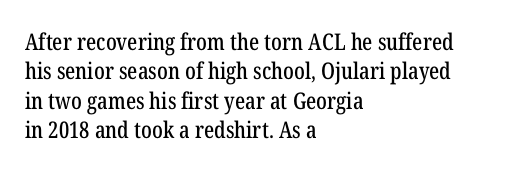
{"italic": "no", "underline": "no", "align": "left", "line_spacing": "normal", "line_spacing_ratio": 1.28, "letter_spacing": "normal", "letter_spacing_em": 0.0, "glyph_px": 23}
